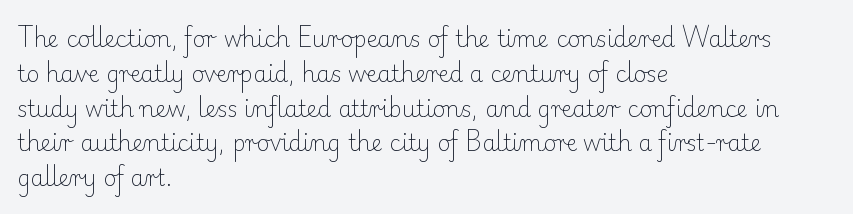
All the whitespace from short lines collects on the right. No extra tracking has been applied to these lines. Characters remain perfectly vertical along every line. The space beneath each line is pristine and unruled. Vertical stems look standard width or narrower in stroke.
